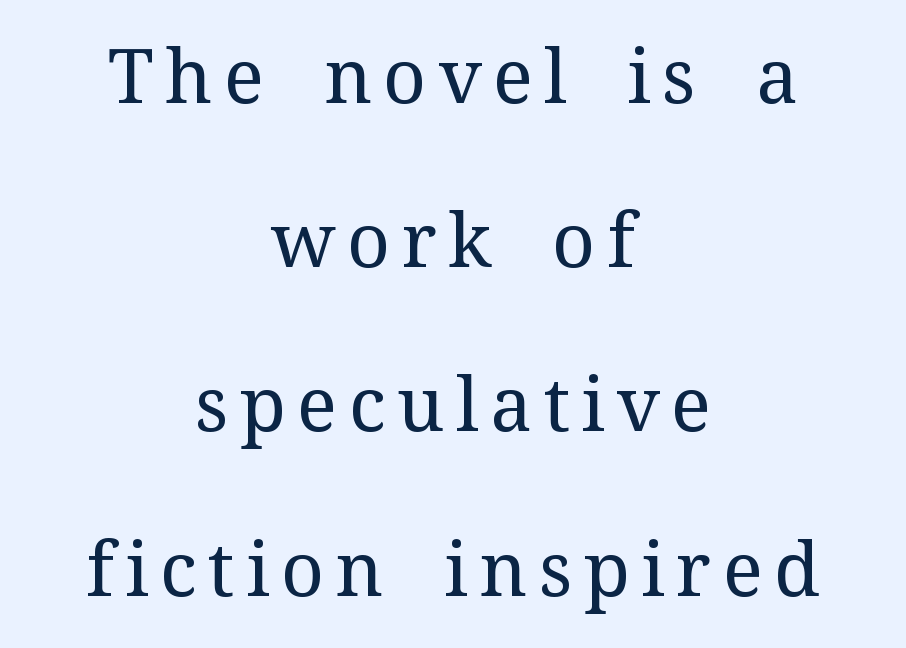
A typesetter would label this face a serif. Here the designer chose a conventional face with non-uniform glyph widths. The weight tops out at a normal text grade. Honestly, the rows look like they've been pulled way apart. Rule under the text: the space is simply empty.
